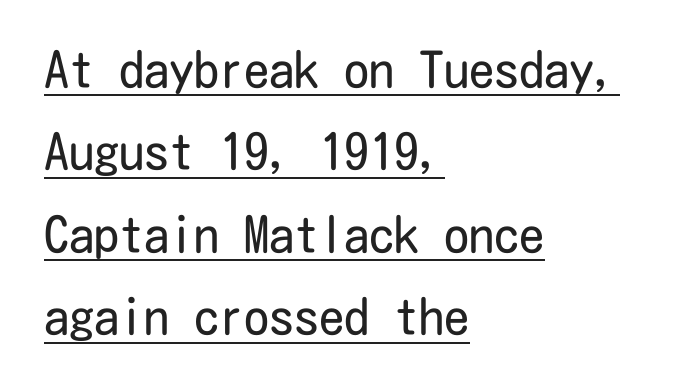
The image shows 50 px regular-weight, condensed sans-serif type, upright; set left-aligned, normal line spacing (1.65x), normal letter spacing, underlined; low stroke contrast and a medium x-height.
